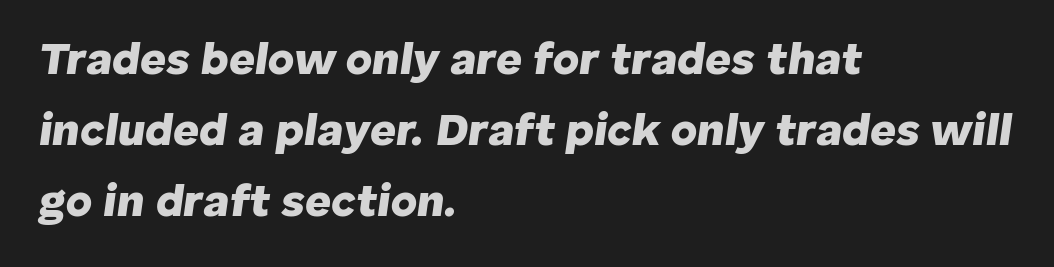
{"italic": "yes", "lean": "right", "slant_degrees": 8, "bold": "yes", "weight": "heavy", "width": "normal", "stroke_contrast": "low", "x_height": "medium", "monospaced": "no", "underline": "no", "align": "left", "line_spacing": "normal", "line_spacing_ratio": 1.58, "letter_spacing": "normal", "letter_spacing_em": 0.0, "glyph_px": 45}
